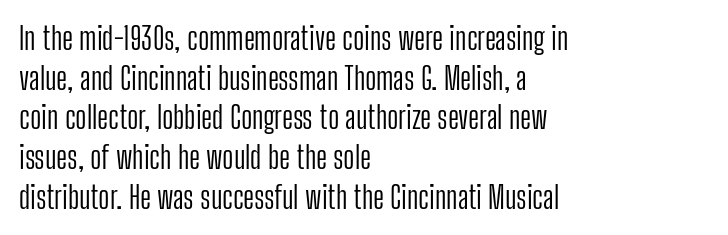
Q: Is the text bold? A: No.
Q: Is the text italic (slanted)? A: No, it is upright.
Q: Is the typeface a serif or a sans-serif typeface? A: Sans-serif.
Q: Is the text underlined? A: No.
Q: How is the paragraph aligned? A: Left-aligned.
Q: Is the spacing between letters normal or unusually wide? A: Normal.
Q: Is the spacing between lines tight, normal or loose? A: Normal.
Q: Width (condensed, normal, or wide)? A: Condensed.
Q: Stroke contrast? A: Low.
Q: x-height? A: Medium.
Q: Monospaced? A: No.
